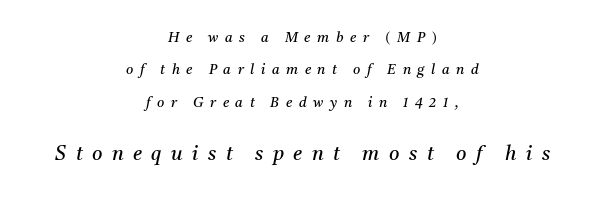
The passage is arranged like a title page — every line centered. The lettering tilts uniformly, giving the passage an italic look. The cut favours lightness, reaching ordinary text weight at its darkest. The lower block of text is set noticeably larger than the block above it. Horizontal bands of white between lines are thick stripes.
